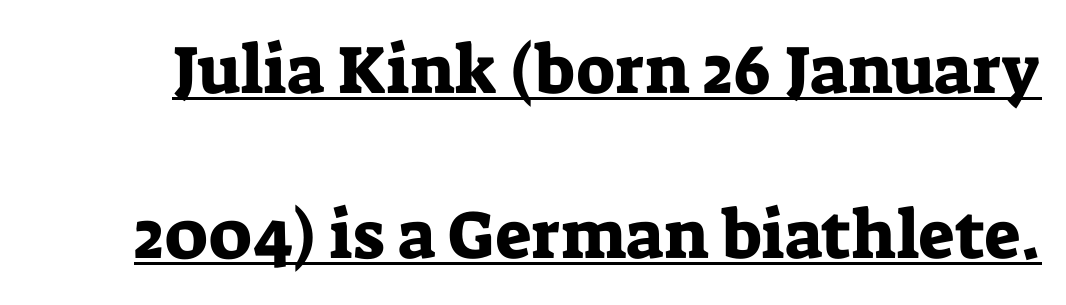
{"serif": "yes", "italic": "no", "width": "normal", "stroke_contrast": "low", "x_height": "medium", "monospaced": "no", "underline": "yes", "line_spacing": "loose", "line_spacing_ratio": 2.42, "letter_spacing": "normal", "letter_spacing_em": 0.0, "glyph_px": 68}
